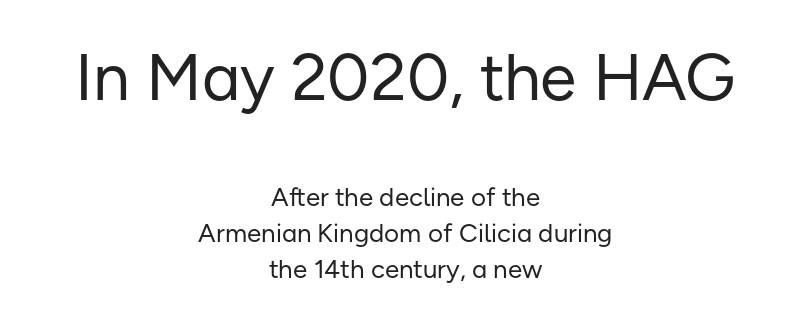
The letters advance in unequal steps, a hallmark of proportional type. Posture: upright roman. Bare-footed words on every line. Each letter's strokes conclude bluntly, with no projecting serifs.
